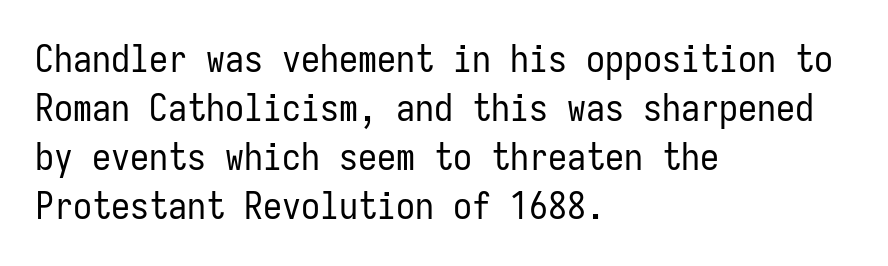
The image shows 38 px regular-weight, condensed sans-serif type, upright, monospaced; set left-aligned, normal line spacing (1.29x), normal letter spacing, not underlined; low stroke contrast and a medium x-height.
